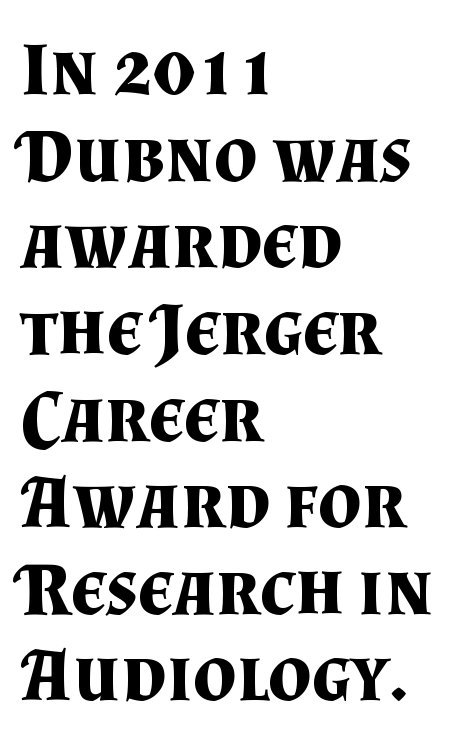
Q: Is the text bold? A: Yes.
Q: Is the text italic (slanted)? A: No, it is upright.
Q: Is the typeface a serif or a sans-serif typeface? A: Serif.
Q: Is the text underlined? A: No.
Q: How is the paragraph aligned? A: Left-aligned.
Q: Is the spacing between letters normal or unusually wide? A: Normal.
Q: Is the spacing between lines tight, normal or loose? A: Tight.
Q: Width (condensed, normal, or wide)? A: Normal.
Q: Stroke contrast? A: Medium.
Q: x-height? A: Small.
Q: Monospaced? A: No.
